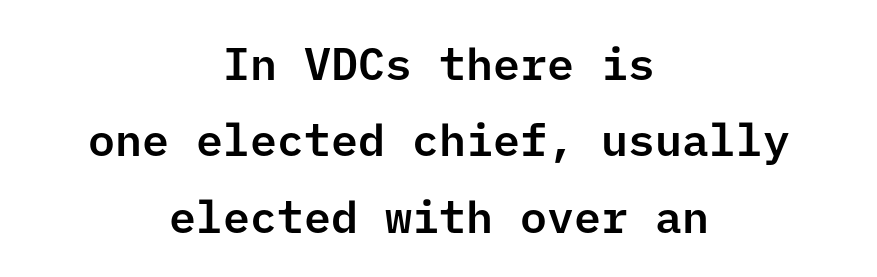
The line texture is even and compact thanks to regular tracking. Serifs: no, the terminals of the letterforms are clean. The lines in this sample share a center point and differ in where they start and stop. The glyphs are unaccompanied by any horizontal stroke below them.
